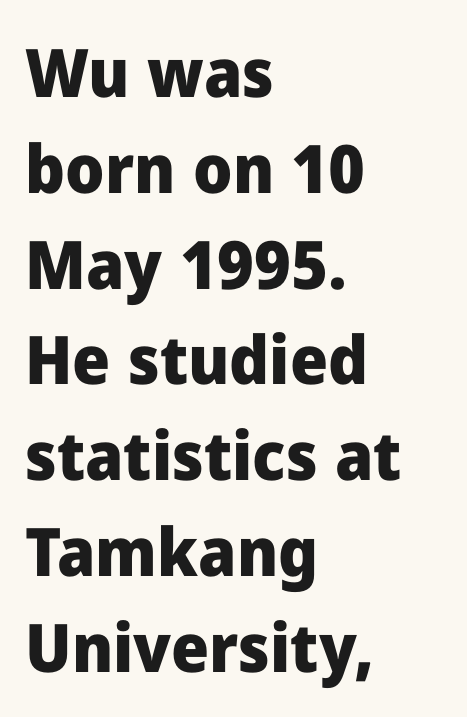
{"serif": "no", "italic": "no", "bold": "yes", "weight": "heavy", "width": "normal", "stroke_contrast": "low", "x_height": "medium", "monospaced": "no", "underline": "no", "align": "left", "line_spacing": "normal", "line_spacing_ratio": 1.43, "letter_spacing": "normal", "letter_spacing_em": 0.0, "glyph_px": 67}
